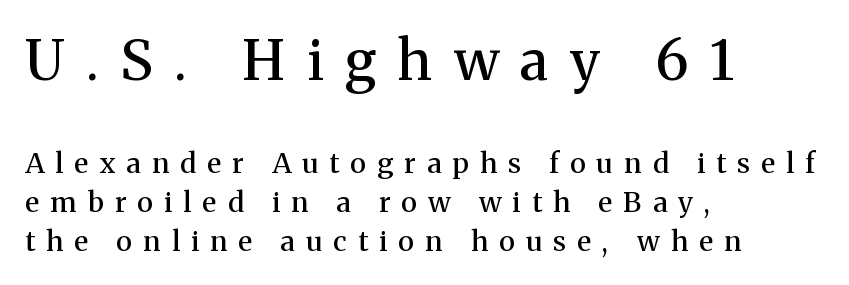
The image shows 55 px semibold serif type, upright; set left-aligned, normal line spacing (1.39x), unusually wide letter spacing (+0.4 em), not underlined; the first (top) block is 1.96x larger; medium stroke contrast and a medium x-height.
